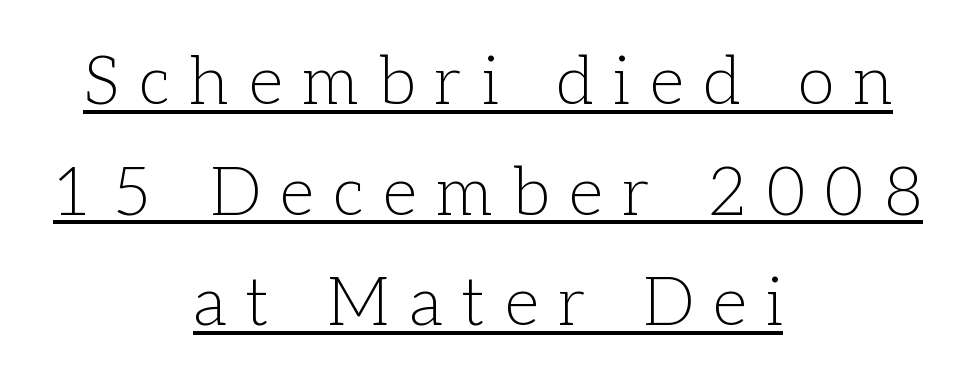
{"serif": "yes", "italic": "no", "bold": "no", "weight": "light", "width": "normal", "stroke_contrast": "low", "x_height": "medium", "monospaced": "no", "underline": "yes", "align": "center", "line_spacing": "normal", "line_spacing_ratio": 1.65, "letter_spacing": "wide", "letter_spacing_em": 0.3, "glyph_px": 67}
